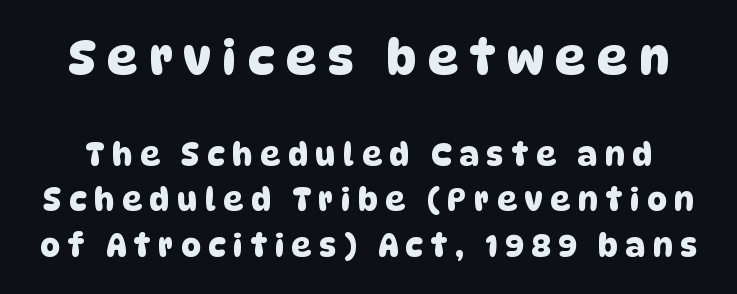
{"serif": "no", "width": "normal", "stroke_contrast": "low", "x_height": "large", "monospaced": "no", "underline": "no", "line_spacing": "normal", "line_spacing_ratio": 1.47, "letter_spacing": "wide", "letter_spacing_em": 0.25, "larger_block": "first", "size_ratio": 1.52, "glyph_px": 47}
